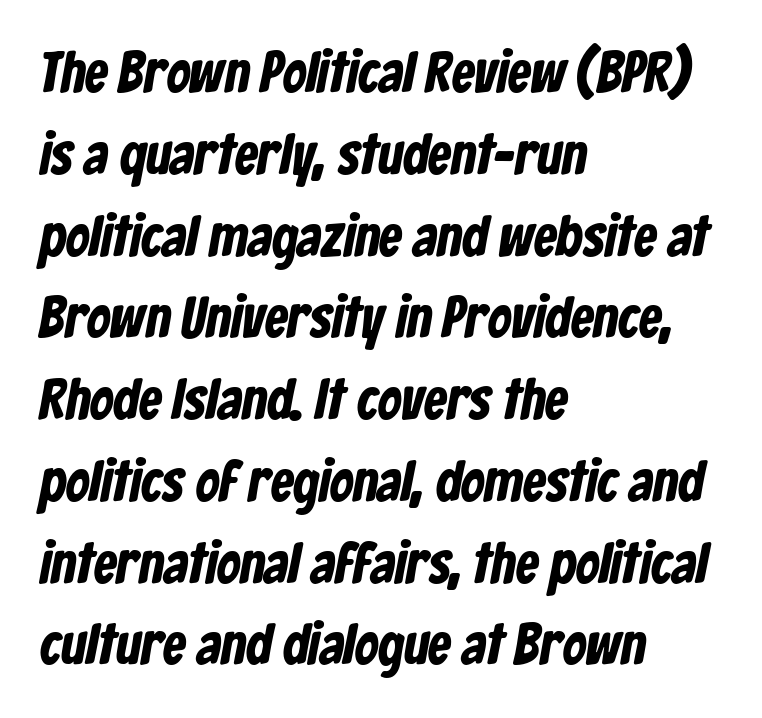
Q: Is the text bold? A: Yes.
Q: Is the typeface a serif or a sans-serif typeface? A: Sans-serif.
Q: Is the text underlined? A: No.
Q: How is the paragraph aligned? A: Left-aligned.
Q: Is the spacing between letters normal or unusually wide? A: Normal.
Q: Is the spacing between lines tight, normal or loose? A: Normal.
Q: Width (condensed, normal, or wide)? A: Condensed.
Q: Stroke contrast? A: Low.
Q: x-height? A: Medium.
Q: Monospaced? A: No.
